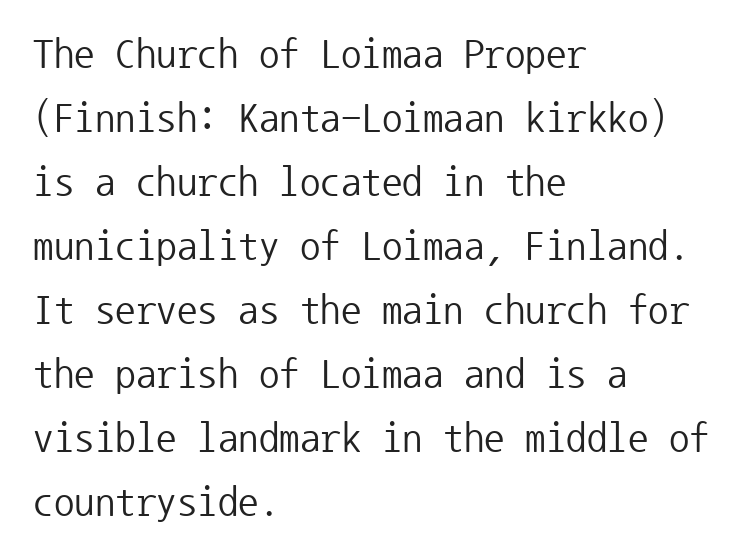
The image shows 41 px regular-weight sans-serif type, upright, monospaced; set left-aligned, normal line spacing (1.56x), normal letter spacing, not underlined; low stroke contrast and a medium x-height.
